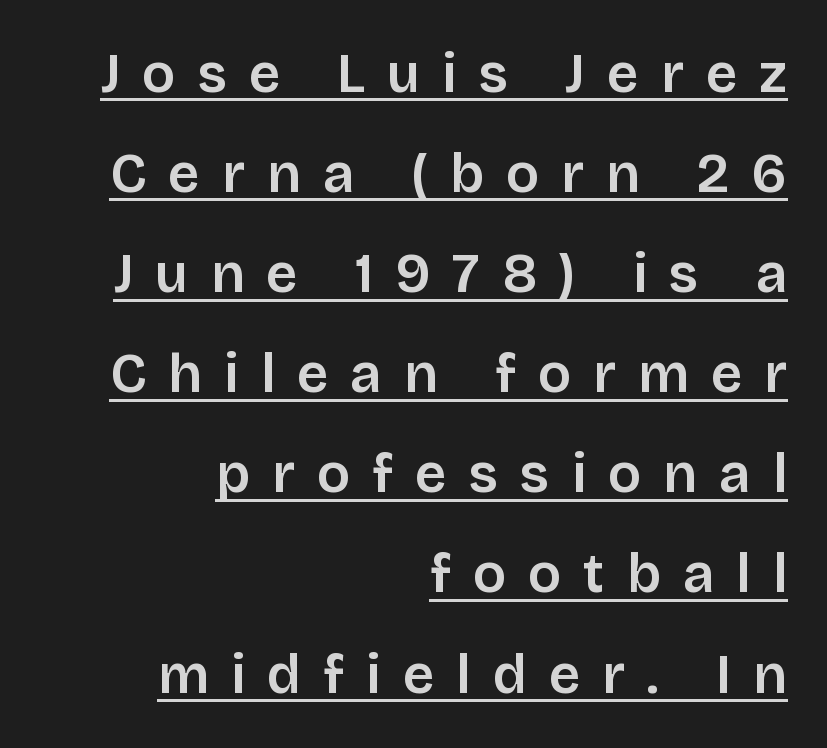
The image shows 55 px sans-serif type, upright; set right-aligned, line spacing 1.82x, unusually wide letter spacing (+0.4 em), underlined; low stroke contrast and a large x-height.
